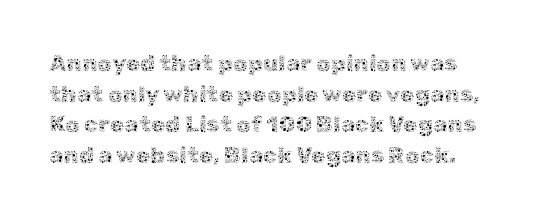
Q: Is the text bold? A: No.
Q: Is the text italic (slanted)? A: No, it is upright.
Q: Is the text underlined? A: No.
Q: Is the spacing between letters normal or unusually wide? A: Normal.
Q: Is the spacing between lines tight, normal or loose? A: Normal.
